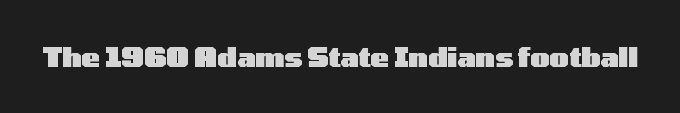
Q: Is the text bold? A: Yes.
Q: Is the text italic (slanted)? A: No, it is upright.
Q: Is the text underlined? A: No.
Q: Is the spacing between letters normal or unusually wide? A: Normal.
